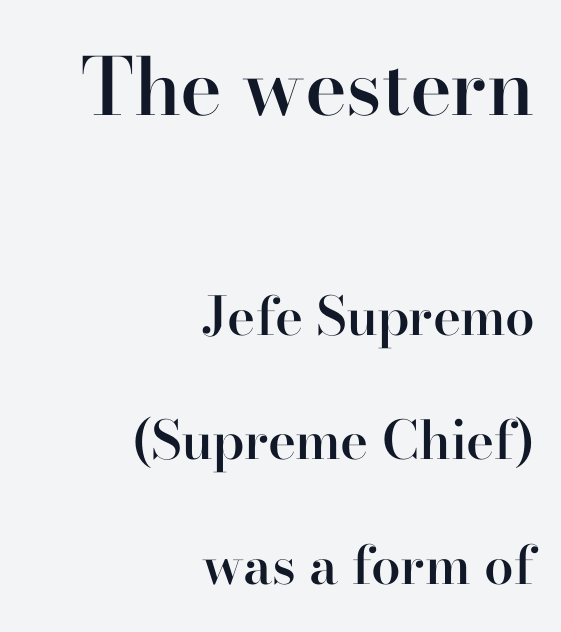
Upright lettering throughout. The designer gave the opening block more size than the closing block. Stroke thickness is moderately raised; the sample reads as semibold. Think of a printed novel: that variable character pitch is what you see here. The passage is arranged like a letterhead date or caption credit — flush right.
